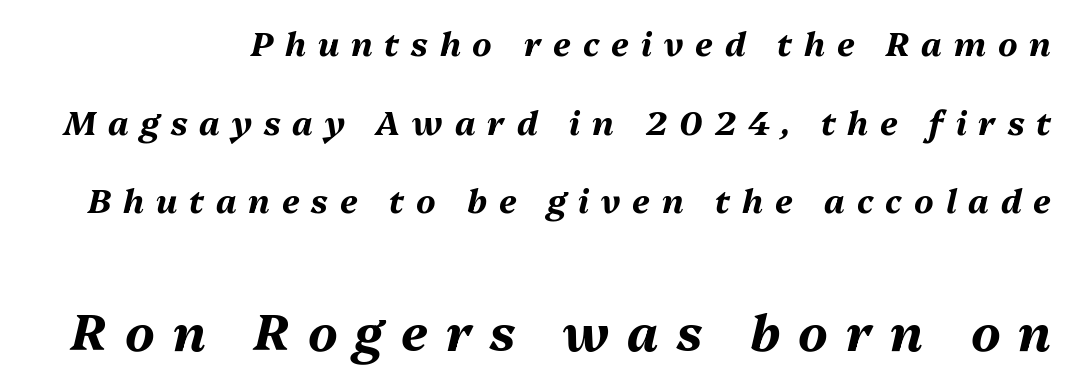
{"italic": "yes", "lean": "right", "slant_degrees": 13, "bold": "yes", "weight": "bold", "width": "normal", "stroke_contrast": "medium", "x_height": "medium", "monospaced": "no", "underline": "no", "line_spacing": "loose", "line_spacing_ratio": 2.38, "letter_spacing": "wide", "letter_spacing_em": 0.36, "larger_block": "second", "size_ratio": 1.52, "glyph_px": 50}
